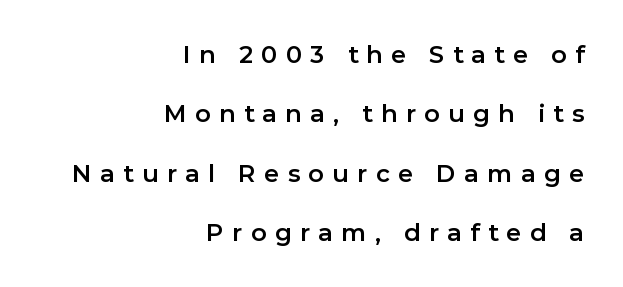
Q: Is the text italic (slanted)? A: No, it is upright.
Q: Is the text underlined? A: No.
Q: How is the paragraph aligned? A: Right-aligned.
Q: Is the spacing between letters normal or unusually wide? A: Unusually wide.
Q: Is the spacing between lines tight, normal or loose? A: Loose.
